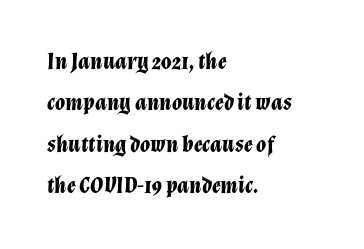
The image shows 23 px bold type, italic (leaning right); set left-aligned, line spacing 1.8x, normal letter spacing, not underlined.
